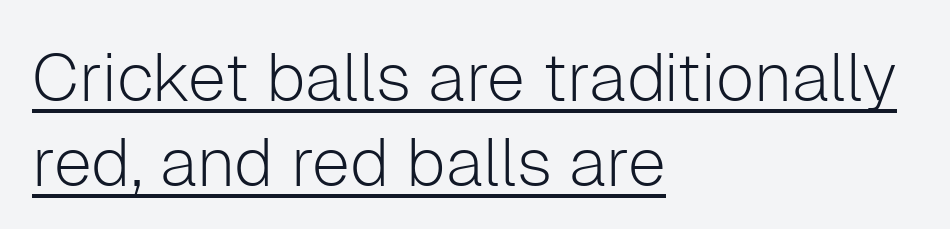
The weight tops out at a normal text grade. The letters carry no serifs — their stems end cleanly without finishing strokes. The rendering uses natural spacing where letterforms have individual widths. The text block is weighted toward the left margin, trailing off unevenly rightward. Whoever set this chose a conventional vertical rhythm. The letters sit at their default tracking, neither squeezed nor spread.
